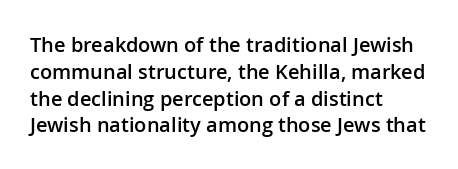
This is roman type, the default non-slanted kind. Check under the words: just untouched page. The passage shown is semibold, sitting just below true bold. Compared with typical paragraphs, the rows here are spaced about the same. In CSS terms this would be text-align: left.
